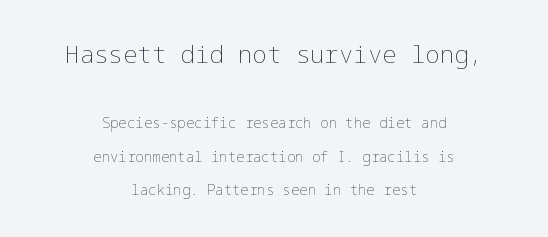
{"italic": "no", "bold": "no", "underline": "no", "align": "center", "line_spacing": "loose", "line_spacing_ratio": 2.38, "letter_spacing": "normal", "letter_spacing_em": 0.0, "larger_block": "first", "size_ratio": 1.71, "glyph_px": 24}
